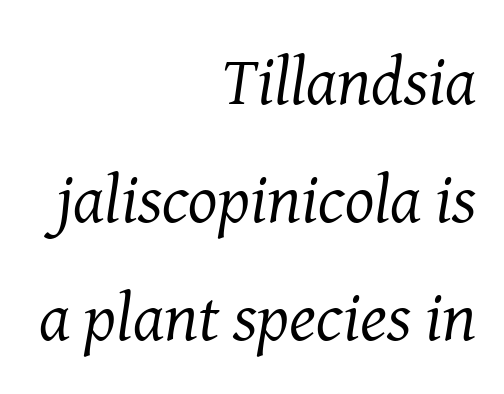
{"serif": "yes", "italic": "yes", "lean": "right", "slant_degrees": 8, "bold": "no", "weight": "regular", "width": "normal", "stroke_contrast": "medium", "x_height": "medium", "monospaced": "no", "underline": "no", "align": "right", "line_spacing_ratio": 1.71, "letter_spacing": "normal", "letter_spacing_em": 0.0, "glyph_px": 69}
